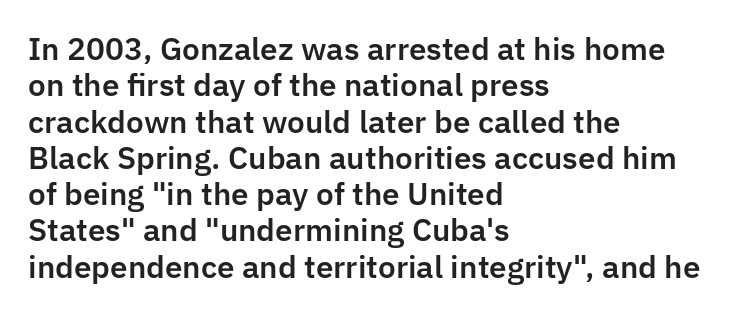
Nobody drew a line under any word here. These lines are composed in type without serifs. The compositor pushed each line to the left boundary. Students, note that the glyphs here touch the page at normal intervals.
